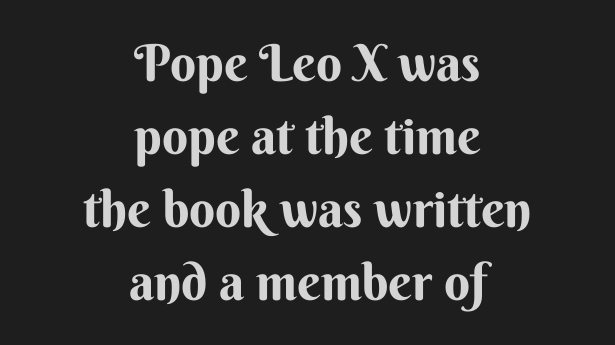
Q: Is the text bold? A: Yes.
Q: Is the text italic (slanted)? A: No, it is upright.
Q: Is the typeface a serif or a sans-serif typeface? A: Sans-serif.
Q: Is the text underlined? A: No.
Q: How is the paragraph aligned? A: Centered.
Q: Is the spacing between letters normal or unusually wide? A: Normal.
Q: Is the spacing between lines tight, normal or loose? A: Normal.
Q: Width (condensed, normal, or wide)? A: Normal.
Q: Stroke contrast? A: Medium.
Q: x-height? A: Small.
Q: Monospaced? A: No.
